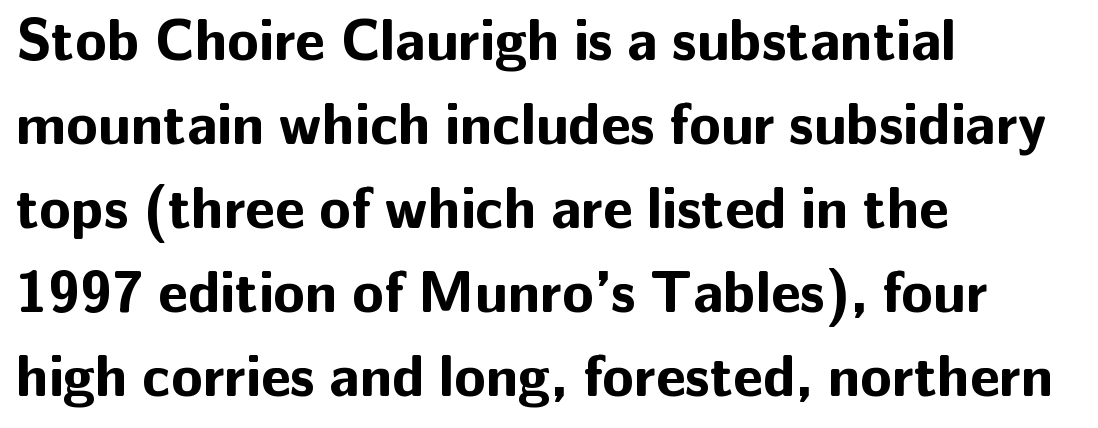
{"serif": "no", "italic": "no", "bold": "yes", "weight": "bold", "width": "normal", "stroke_contrast": "low", "x_height": "medium", "monospaced": "no", "underline": "no", "align": "left", "line_spacing": "normal", "line_spacing_ratio": 1.45, "letter_spacing": "normal", "letter_spacing_em": 0.0, "glyph_px": 58}
